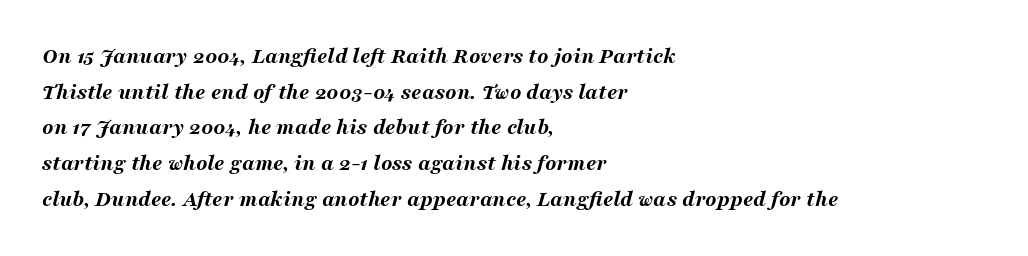
{"italic": "yes", "lean": "right", "slant_degrees": 16, "bold": "yes", "underline": "no", "align": "left", "line_spacing": "normal", "line_spacing_ratio": 1.55, "letter_spacing": "normal", "letter_spacing_em": 0.0, "glyph_px": 23}
